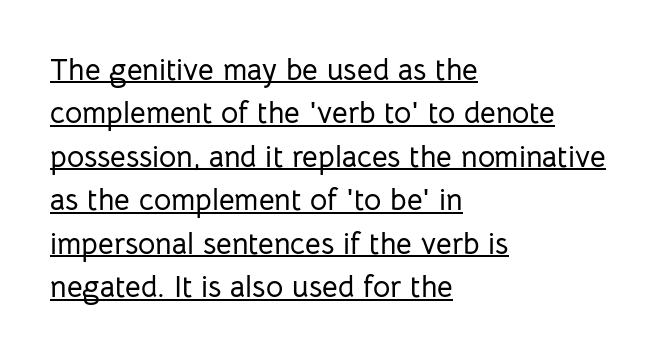
{"serif": "no", "italic": "no", "width": "normal", "stroke_contrast": "low", "x_height": "medium", "monospaced": "no", "underline": "yes", "align": "left", "line_spacing": "normal", "line_spacing_ratio": 1.45, "letter_spacing": "normal", "letter_spacing_em": 0.0, "glyph_px": 30}
